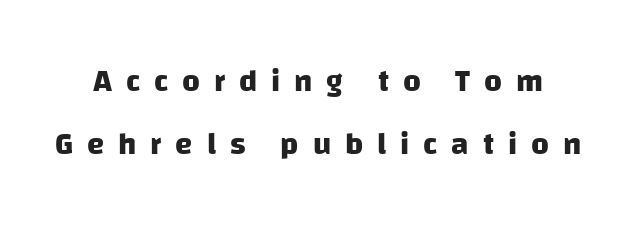
The image shows 31 px heavy sans-serif type; set loose line spacing (2.04x), unusually wide letter spacing (+0.45 em), not underlined; low stroke contrast and a large x-height.
